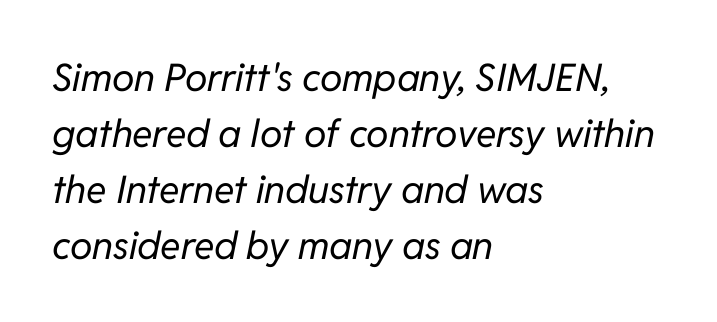
Q: Is the text bold? A: No.
Q: Is the text italic (slanted)? A: Yes, it leans right by about 11 degrees.
Q: Is the text underlined? A: No.
Q: How is the paragraph aligned? A: Left-aligned.
Q: Is the spacing between letters normal or unusually wide? A: Normal.
Q: Is the spacing between lines tight, normal or loose? A: Normal.
Q: Width (condensed, normal, or wide)? A: Normal.
Q: Stroke contrast? A: Low.
Q: x-height? A: Medium.
Q: Monospaced? A: No.
